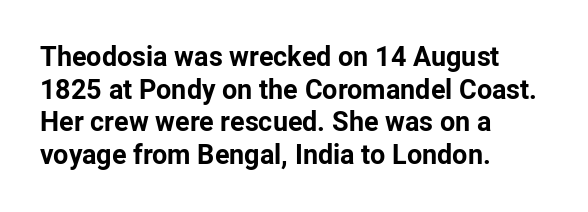
The glyphs are unaccompanied by any horizontal stroke below them. The passage shown is emphatically bold. The lettering holds an erect, upright posture throughout. Here the glyphs are tracked normally, forming tight word shapes.
